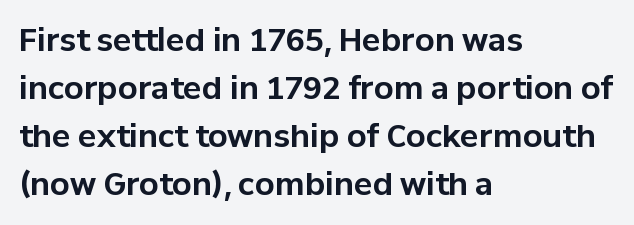
Is this a sans? Yes — the strokes have no serifs. The face used here is proportionally spaced, like ordinary book or web type. On the weight axis this lands at bold, roughly 700. The rendering anchors every line to the left-hand side. Words float on clear page, feet unadorned. Students, observe: this is what conventionally led text looks like.
